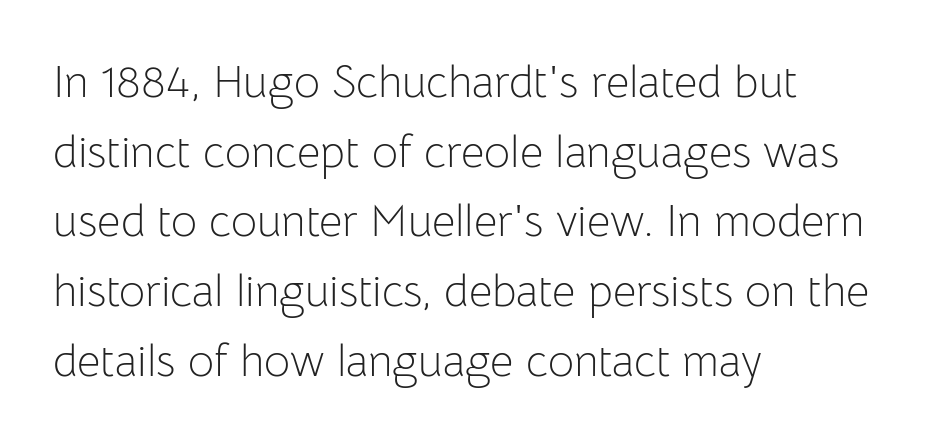
The image shows 45 px light sans-serif type, upright; set left-aligned, normal line spacing (1.55x), normal letter spacing, not underlined; low stroke contrast and a medium x-height.
